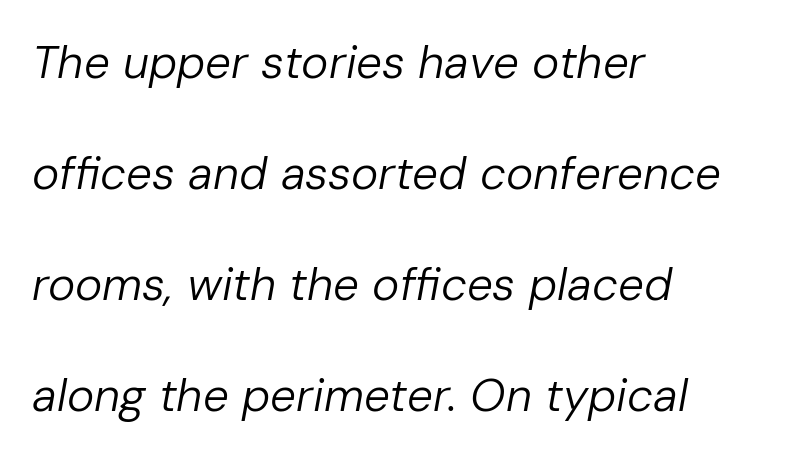
{"italic": "yes", "lean": "right", "slant_degrees": 10, "bold": "no", "weight": "regular", "width": "normal", "stroke_contrast": "low", "x_height": "medium", "monospaced": "no", "underline": "no", "align": "left", "line_spacing": "loose", "line_spacing_ratio": 2.41, "letter_spacing": "normal", "letter_spacing_em": 0.0, "glyph_px": 46}
